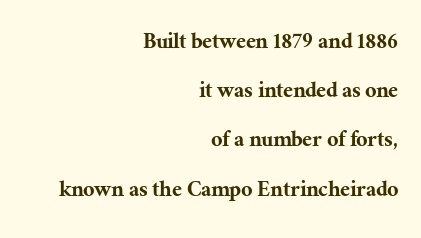
The image shows 25 px text type, upright; set right-aligned, loose line spacing (1.97x), normal letter spacing, not underlined.
